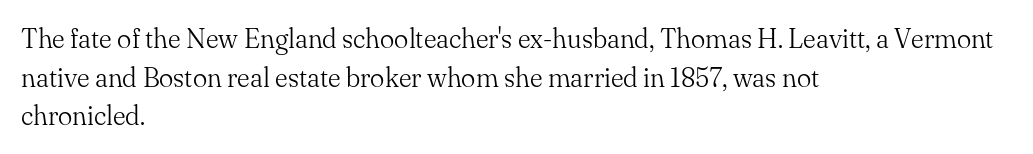
Q: Is the text bold? A: No.
Q: Is the text italic (slanted)? A: No, it is upright.
Q: Is the text underlined? A: No.
Q: How is the paragraph aligned? A: Left-aligned.
Q: Is the spacing between letters normal or unusually wide? A: Normal.
Q: Is the spacing between lines tight, normal or loose? A: Normal.
